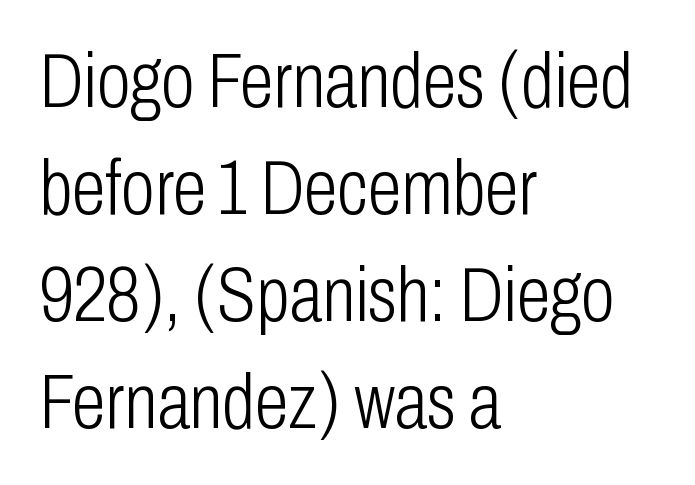
The text block is weighted toward the left margin, trailing off unevenly rightward. Ordinary non-slanted type is in use. Does the type have serifs? No, each stem ends abruptly. Weight: not bold — regular or lighter. A typesetter would call this zero additional tracking.
